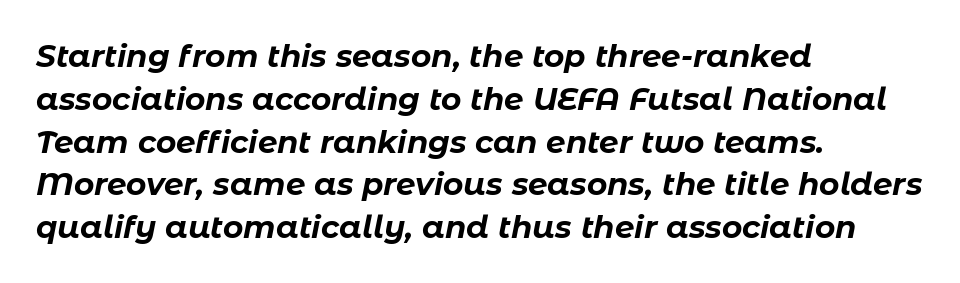
{"italic": "yes", "lean": "right", "slant_degrees": 11, "bold": "yes", "weight": "bold", "width": "normal", "stroke_contrast": "low", "x_height": "medium", "monospaced": "no", "underline": "no", "align": "left", "line_spacing": "normal", "line_spacing_ratio": 1.38, "letter_spacing": "normal", "letter_spacing_em": 0.0, "glyph_px": 31}
